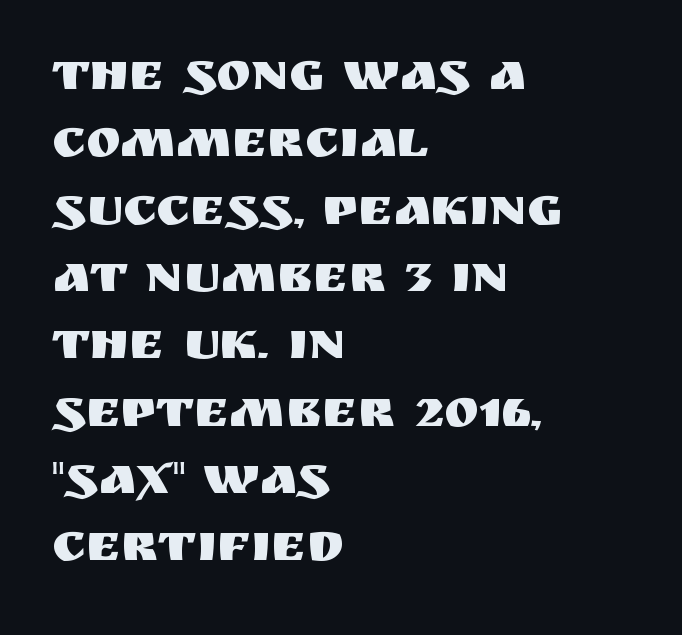
The image shows 53 px sans-serif type, upright; set left-aligned, normal line spacing (1.27x), normal letter spacing, not underlined; medium stroke contrast and a large x-height.
